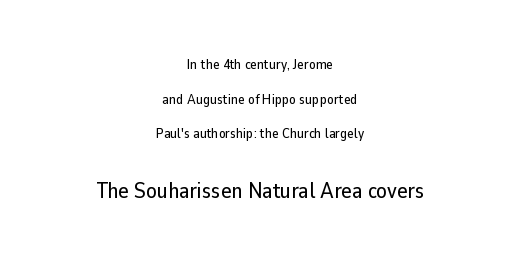
Q: Is the text italic (slanted)? A: No, it is upright.
Q: Is the text underlined? A: No.
Q: How is the paragraph aligned? A: Centered.
Q: Is the spacing between letters normal or unusually wide? A: Normal.
Q: Is the spacing between lines tight, normal or loose? A: Loose.
Q: Which block of text is set in a larger size, the first (top) or the second (bottom)? A: The second (bottom) one.
